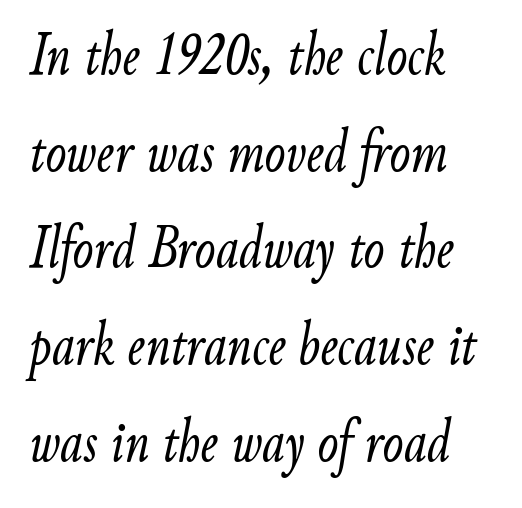
{"italic": "yes", "lean": "right", "slant_degrees": 9, "bold": "no", "weight": "light", "width": "condensed", "stroke_contrast": "low", "x_height": "small", "monospaced": "no", "underline": "no", "align": "left", "line_spacing": "normal", "line_spacing_ratio": 1.56, "letter_spacing": "normal", "letter_spacing_em": 0.0, "glyph_px": 62}
